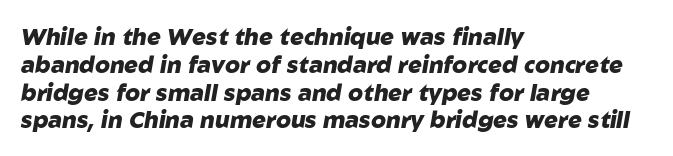
Q: Is the text bold? A: Yes.
Q: Is the text italic (slanted)? A: Yes, it leans right by about 10 degrees.
Q: Is the text underlined? A: No.
Q: How is the paragraph aligned? A: Left-aligned.
Q: Is the spacing between letters normal or unusually wide? A: Normal.
